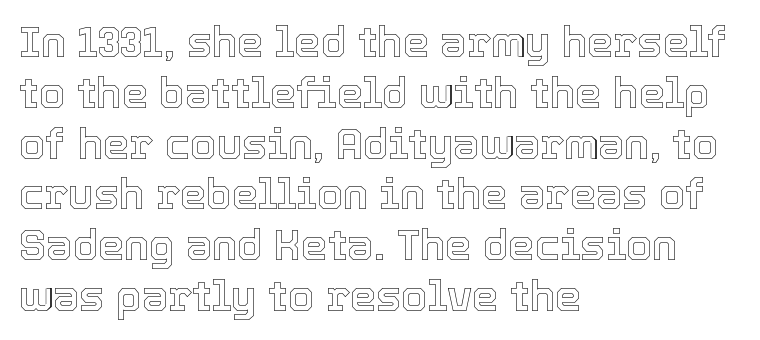
The image shows 42 px text type, upright; set left-aligned, line spacing 1.21x, normal letter spacing, not underlined; a medium x-height.
